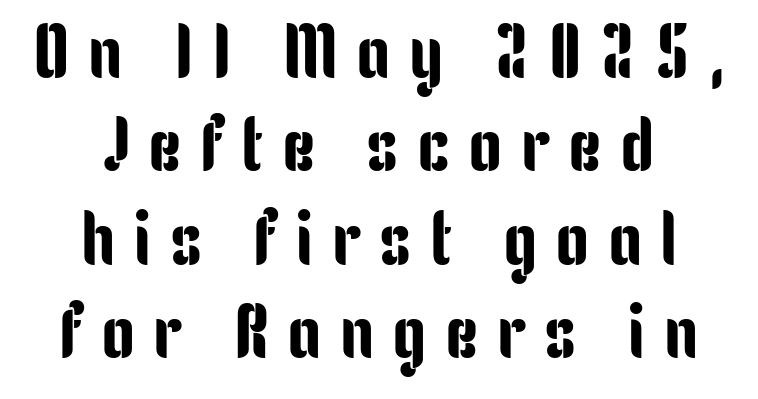
The image shows 76 px condensed sans-serif type, upright; set centered, line spacing 1.23x, unusually wide letter spacing (+0.24 em), not underlined; low stroke contrast and a medium x-height.
